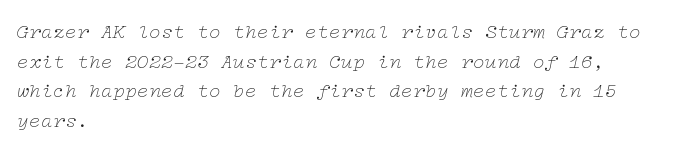
The image shows 20 px text type, italic (leaning right); set left-aligned, normal line spacing (1.48x), normal letter spacing, not underlined.
